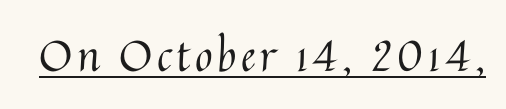
The image shows 43 px regular-weight type; set underlined; medium stroke contrast and a medium x-height.
